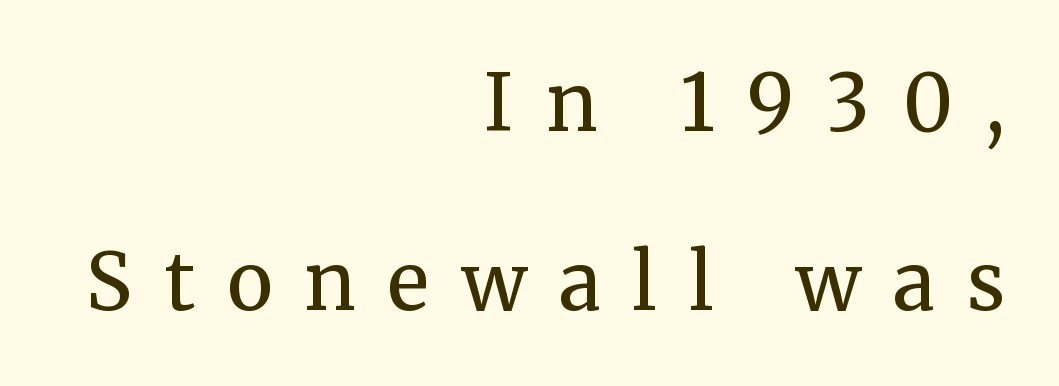
{"serif": "yes", "italic": "no", "bold": "no", "weight": "regular", "width": "normal", "stroke_contrast": "medium", "x_height": "medium", "monospaced": "no", "underline": "no", "align": "right", "line_spacing": "loose", "line_spacing_ratio": 2.29, "letter_spacing": "wide", "letter_spacing_em": 0.41, "glyph_px": 78}
